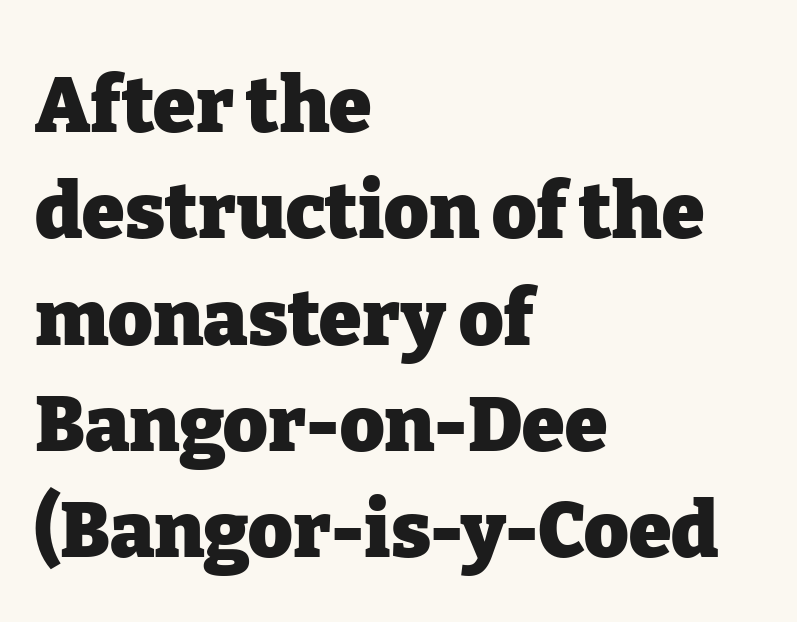
Q: Is the text bold? A: Yes.
Q: Is the text italic (slanted)? A: No, it is upright.
Q: Is the typeface a serif or a sans-serif typeface? A: Serif.
Q: Is the text underlined? A: No.
Q: How is the paragraph aligned? A: Left-aligned.
Q: Is the spacing between letters normal or unusually wide? A: Normal.
Q: Is the spacing between lines tight, normal or loose? A: Normal.
Q: Width (condensed, normal, or wide)? A: Normal.
Q: Stroke contrast? A: Low.
Q: x-height? A: Medium.
Q: Monospaced? A: No.
